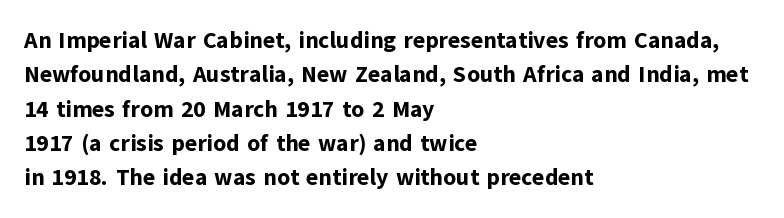
{"italic": "no", "bold": "yes", "underline": "no", "align": "left", "line_spacing": "normal", "line_spacing_ratio": 1.49, "letter_spacing": "normal", "letter_spacing_em": 0.0, "glyph_px": 23}
